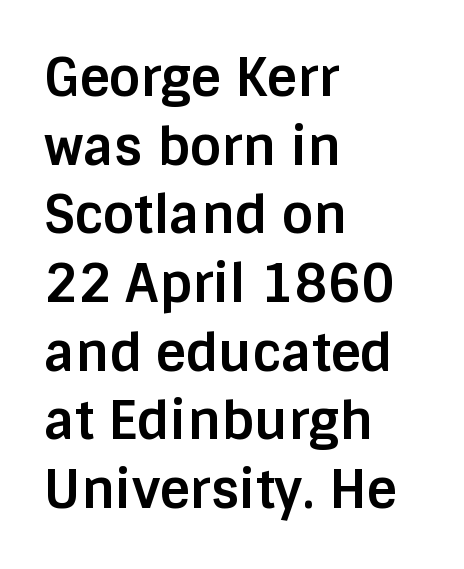
The passage shown is typeset with a sans-serif family. This sample uses plain, unmodified letter spacing. This sample keeps an unexceptional amount of space between lines. The font's upright variant was chosen for this text. Thick stems and heavy bowls — unmistakably bold. Left-aligned paragraph, ragged on the right.
